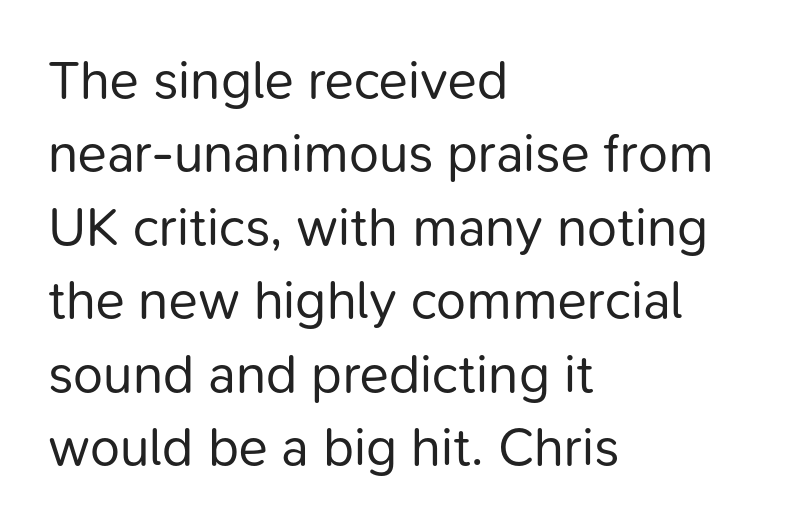
Q: Is the text bold? A: No.
Q: Is the text italic (slanted)? A: No, it is upright.
Q: Is the typeface a serif or a sans-serif typeface? A: Sans-serif.
Q: Is the text underlined? A: No.
Q: How is the paragraph aligned? A: Left-aligned.
Q: Is the spacing between letters normal or unusually wide? A: Normal.
Q: Is the spacing between lines tight, normal or loose? A: Normal.
Q: Width (condensed, normal, or wide)? A: Normal.
Q: Stroke contrast? A: Low.
Q: x-height? A: Medium.
Q: Monospaced? A: No.
